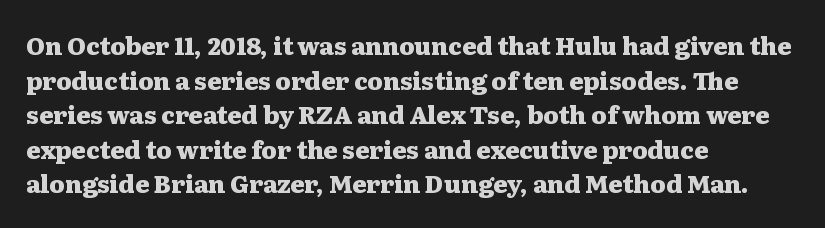
Rule under the text: the space is simply empty. Nothing unusual about the tracking: characters are spaced as the font intends. Leading: standard. This sample uses an upright cut, with every glyph sitting square on the baseline. Set as a true bold cut, around the 700 mark. Line beginnings align vertically; line endings do not.
